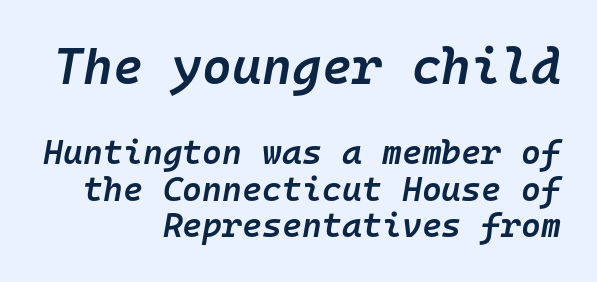
The image shows 51 px semibold type, italic (leaning right), monospaced; set right-aligned, tight line spacing (1.08x), normal letter spacing, not underlined; the first (top) block is 1.5x larger; low stroke contrast and a medium x-height.
